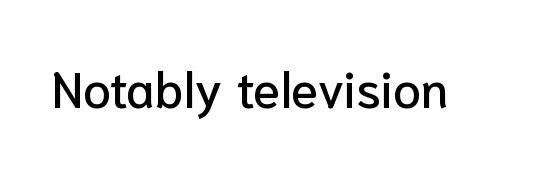
The image shows 50 px sans-serif type, upright; set normal letter spacing, not underlined; low stroke contrast and a medium x-height.
